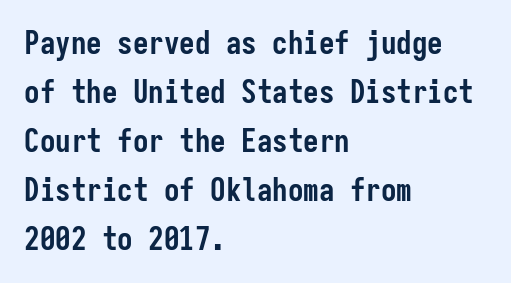
Q: Is the text bold? A: Yes.
Q: Is the text italic (slanted)? A: No, it is upright.
Q: Is the typeface a serif or a sans-serif typeface? A: Sans-serif.
Q: Is the text underlined? A: No.
Q: How is the paragraph aligned? A: Left-aligned.
Q: Is the spacing between letters normal or unusually wide? A: Normal.
Q: Is the spacing between lines tight, normal or loose? A: Normal.
Q: Width (condensed, normal, or wide)? A: Condensed.
Q: Stroke contrast? A: Low.
Q: x-height? A: Medium.
Q: Monospaced? A: Yes.
